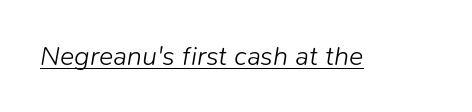
The image shows 27 px text type, italic (leaning right); set normal letter spacing, underlined.
